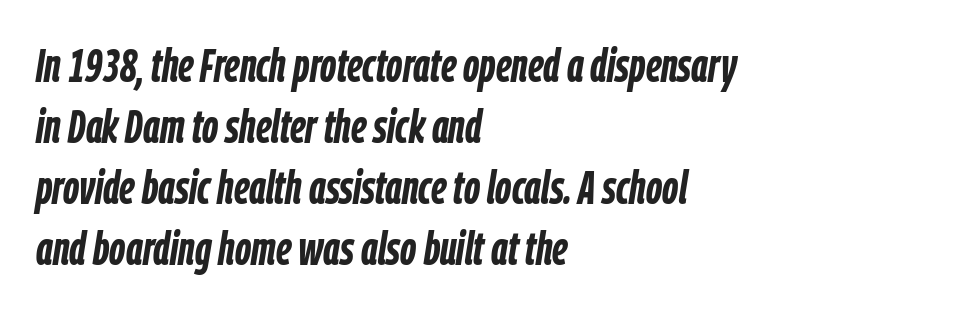
Q: Is the text bold? A: Yes.
Q: Is the text italic (slanted)? A: Yes, it leans right by about 9 degrees.
Q: Is the text underlined? A: No.
Q: How is the paragraph aligned? A: Left-aligned.
Q: Is the spacing between letters normal or unusually wide? A: Normal.
Q: Is the spacing between lines tight, normal or loose? A: Normal.
Q: Width (condensed, normal, or wide)? A: Condensed.
Q: Stroke contrast? A: Low.
Q: x-height? A: Medium.
Q: Monospaced? A: No.
